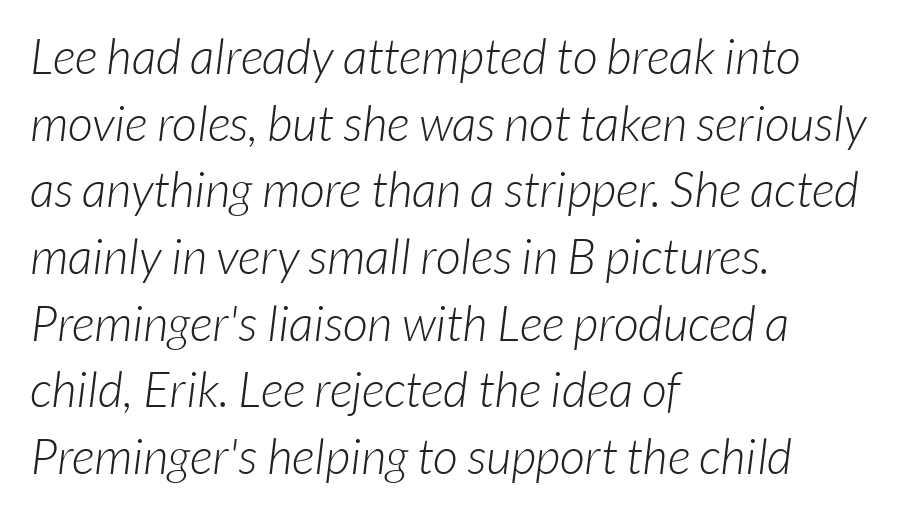
The image shows 49 px light sans-serif type; set left-aligned, normal line spacing (1.36x), normal letter spacing, not underlined; low stroke contrast and a medium x-height.
